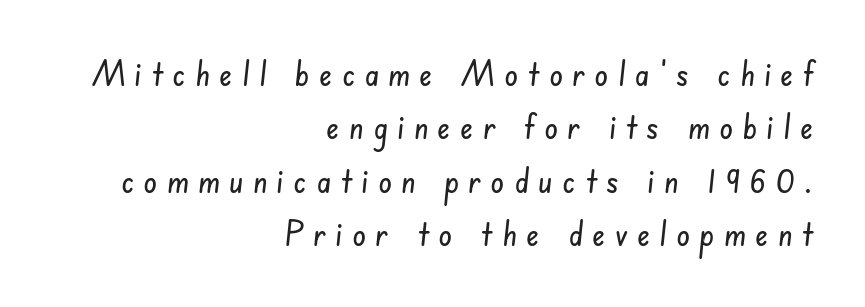
{"serif": "no", "width": "condensed", "stroke_contrast": "low", "x_height": "small", "monospaced": "no", "underline": "no", "align": "right", "line_spacing": "normal", "line_spacing_ratio": 1.57, "letter_spacing": "wide", "letter_spacing_em": 0.28, "glyph_px": 34}
